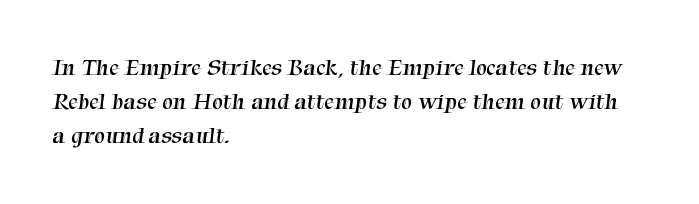
Q: Is the text bold? A: No.
Q: Is the text underlined? A: No.
Q: How is the paragraph aligned? A: Left-aligned.
Q: Is the spacing between letters normal or unusually wide? A: Normal.
Q: Is the spacing between lines tight, normal or loose? A: Normal.
